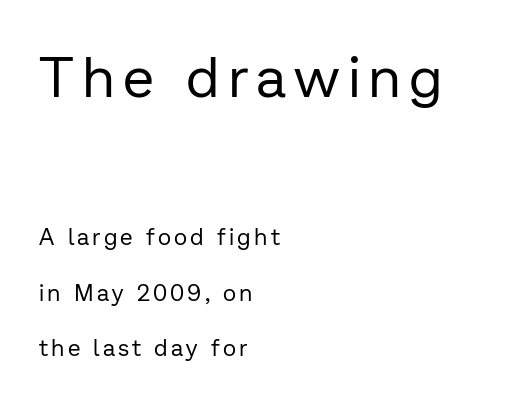
The image shows 57 px regular-weight sans-serif type, upright; set left-aligned, loose line spacing (2.4x), not underlined; the first (top) block is 2.48x larger; low stroke contrast and a medium x-height.
